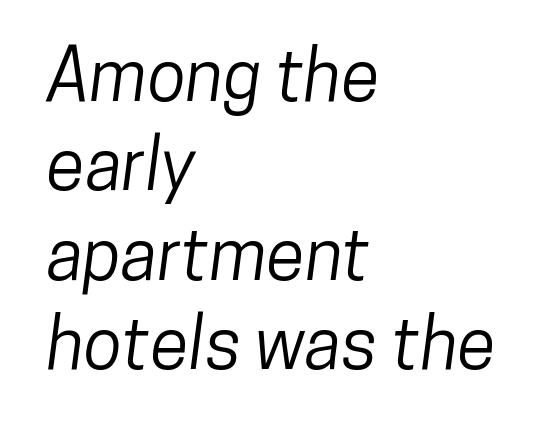
No word sits above an underline. Note: no serifs on the glyphs. In CSS terms this would be text-align: left. The designer left line spacing at the default. The rendering uses natural spacing where letterforms have individual widths. The horizontal fit of the characters is conventional and even.
